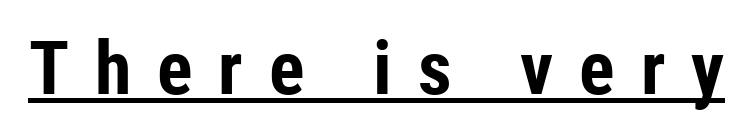
The image shows 74 px bold, condensed sans-serif type, upright; set unusually wide letter spacing (+0.35 em), underlined; low stroke contrast and a medium x-height.
